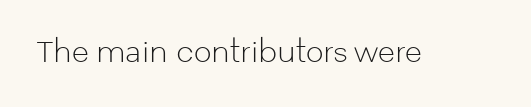
The image shows 28 px light sans-serif type, upright; set normal letter spacing, not underlined; low stroke contrast and a medium x-height.
